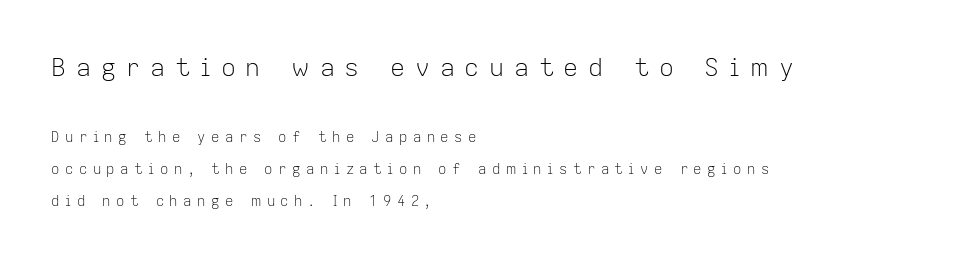
Q: Is the text bold? A: No.
Q: Is the text italic (slanted)? A: No, it is upright.
Q: Is the text underlined? A: No.
Q: How is the paragraph aligned? A: Left-aligned.
Q: Is the spacing between letters normal or unusually wide? A: Unusually wide.
Q: Is the spacing between lines tight, normal or loose? A: Loose.
Q: Which block of text is set in a larger size, the first (top) or the second (bottom)? A: The first (top) one.
